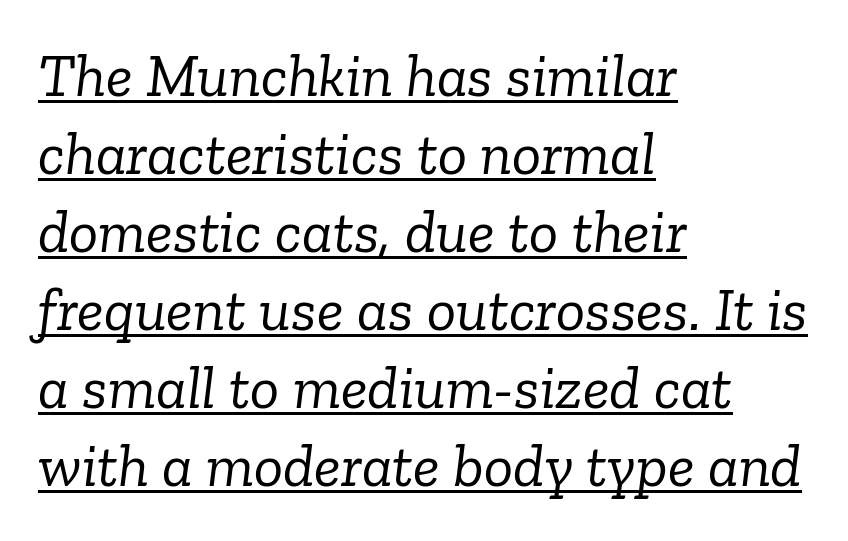
The image shows 61 px light serif type, italic (leaning right); set left-aligned, normal line spacing (1.28x), normal letter spacing, underlined; low stroke contrast and a medium x-height.
